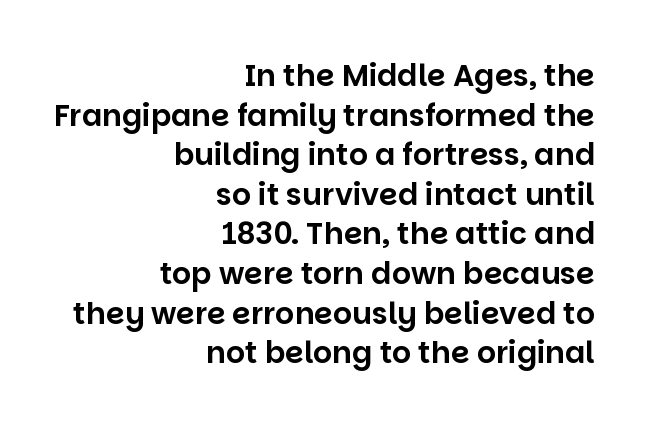
The image shows 30 px sans-serif type, upright; set right-aligned, normal line spacing (1.32x), normal letter spacing, not underlined; low stroke contrast and a large x-height.
